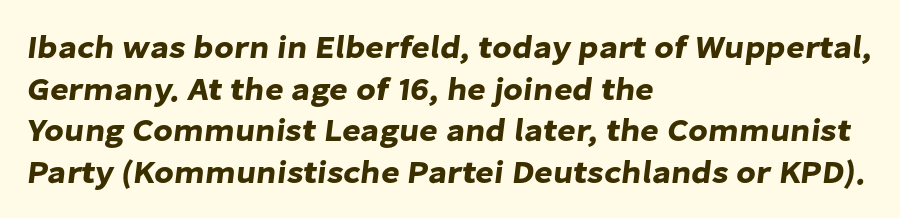
The image shows 32 px sans-serif type; set left-aligned, normal line spacing (1.3x), normal letter spacing, not underlined; low stroke contrast and a medium x-height.
